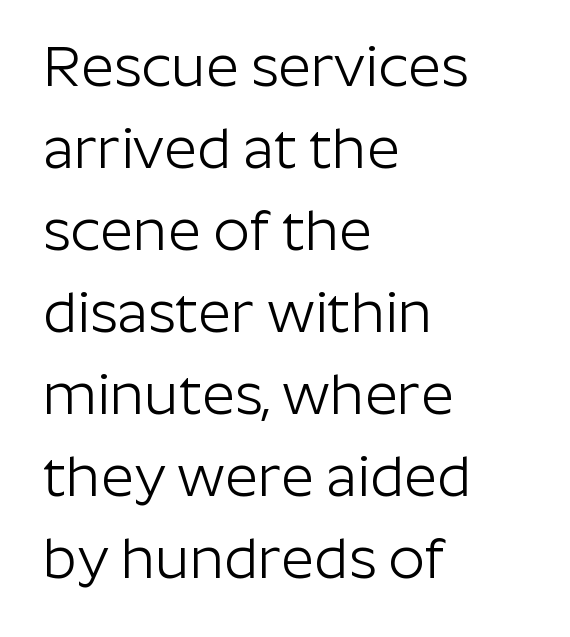
{"serif": "no", "italic": "no", "bold": "no", "weight": "light", "width": "normal", "stroke_contrast": "low", "x_height": "medium", "monospaced": "no", "underline": "no", "align": "left", "line_spacing": "normal", "line_spacing_ratio": 1.44, "letter_spacing": "normal", "letter_spacing_em": 0.0, "glyph_px": 57}
